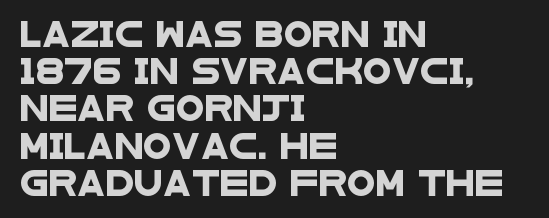
Q: Is the text underlined? A: No.
Q: How is the paragraph aligned? A: Left-aligned.
Q: Is the spacing between letters normal or unusually wide? A: Normal.
Q: Is the spacing between lines tight, normal or loose? A: Normal.
